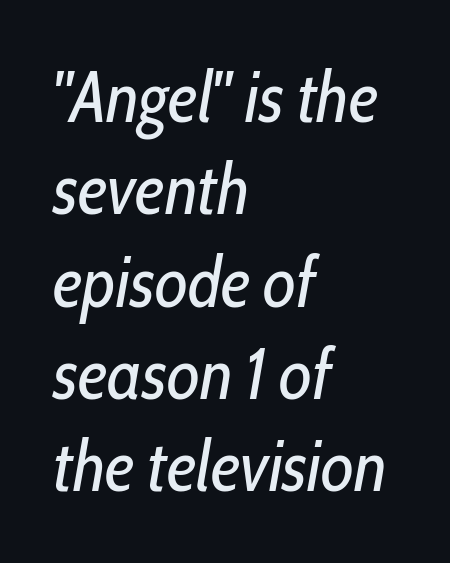
The image shows 71 px regular-weight, condensed type, italic (leaning right); set left-aligned, normal line spacing (1.3x), normal letter spacing, not underlined; low stroke contrast and a medium x-height.
